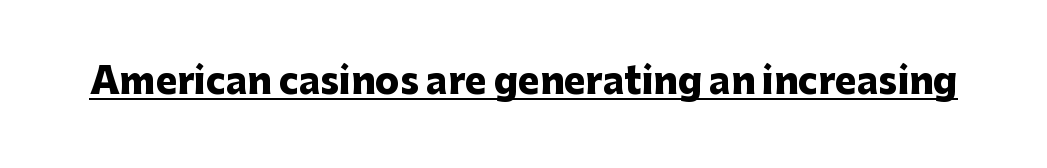
The image shows 36 px heavy sans-serif type, upright; set normal letter spacing, underlined; low stroke contrast and a medium x-height.
